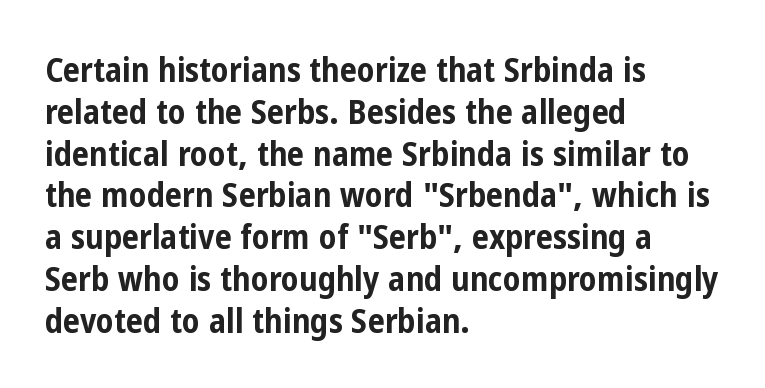
{"serif": "no", "italic": "no", "bold": "yes", "weight": "bold", "width": "condensed", "stroke_contrast": "low", "x_height": "medium", "monospaced": "no", "underline": "no", "align": "left", "line_spacing_ratio": 1.23, "letter_spacing": "normal", "letter_spacing_em": 0.0, "glyph_px": 34}
